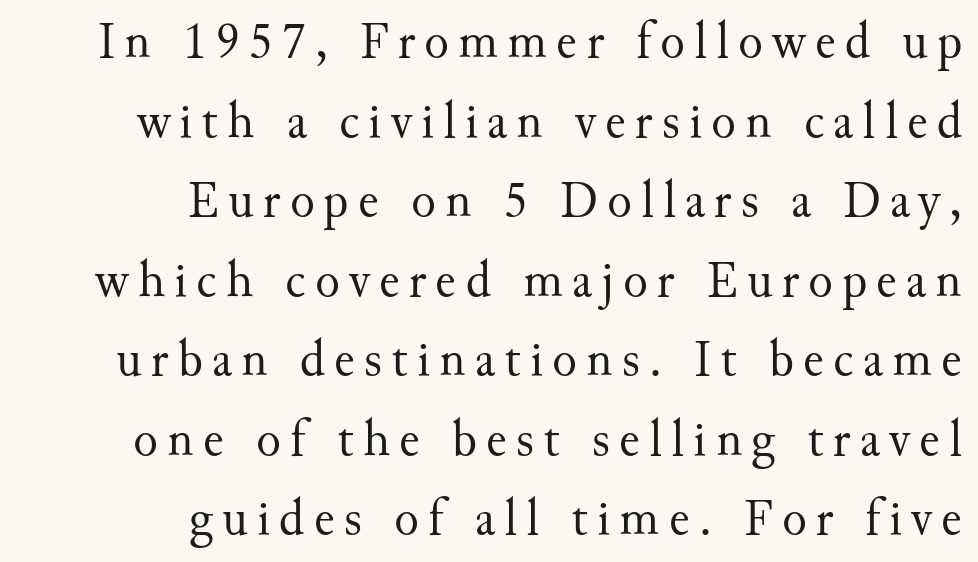
Ordinary non-slanted type is in use. Notice how the passage keeps a crisp vertical edge on the right only. No word sits above an underline. Weight: regular or lighter.
